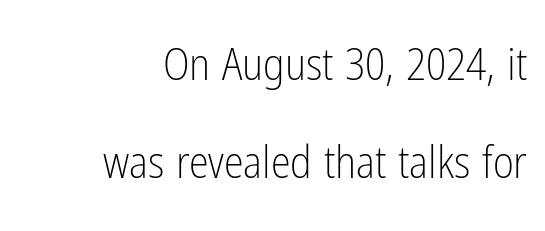
Q: Is the text bold? A: No.
Q: Is the text italic (slanted)? A: No, it is upright.
Q: Is the typeface a serif or a sans-serif typeface? A: Sans-serif.
Q: Is the text underlined? A: No.
Q: How is the paragraph aligned? A: Right-aligned.
Q: Is the spacing between letters normal or unusually wide? A: Normal.
Q: Is the spacing between lines tight, normal or loose? A: Loose.
Q: Width (condensed, normal, or wide)? A: Condensed.
Q: Stroke contrast? A: Low.
Q: x-height? A: Medium.
Q: Monospaced? A: No.
